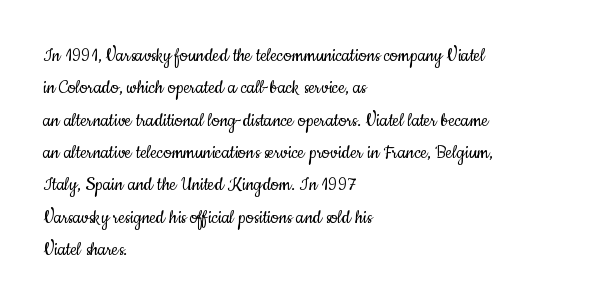
{"bold": "no", "underline": "no", "align": "left", "line_spacing": "normal", "line_spacing_ratio": 1.47, "letter_spacing": "normal", "letter_spacing_em": 0.0, "glyph_px": 22}
